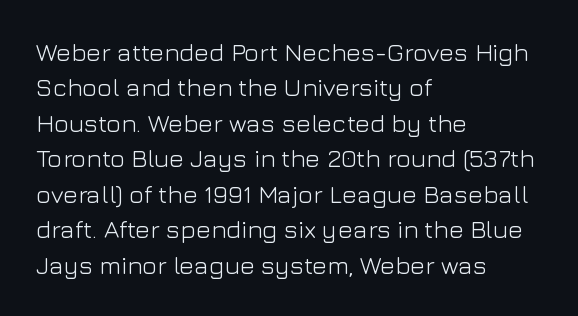
Q: Is the text bold? A: No.
Q: Is the text italic (slanted)? A: No, it is upright.
Q: Is the text underlined? A: No.
Q: How is the paragraph aligned? A: Left-aligned.
Q: Is the spacing between letters normal or unusually wide? A: Normal.
Q: Is the spacing between lines tight, normal or loose? A: Normal.
